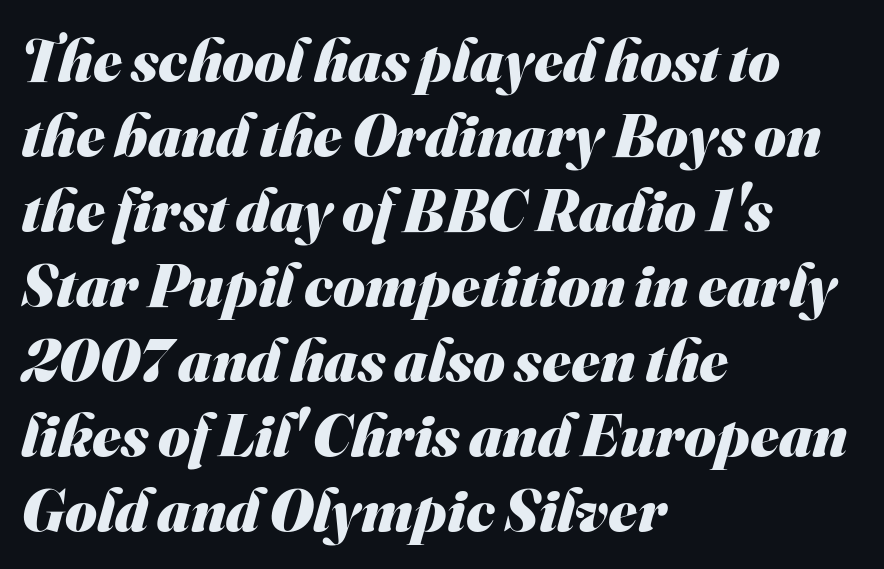
Beneath every word, the page is bare. Honestly, the letter spacing is just normal — you wouldn't notice it. All the whitespace from short lines collects on the right. Character widths vary here, with narrow letters taking less room than wide ones. Check where the strokes stop: nothing finishes them off — pure sans. Summary of weight: heavy, a full bold.
